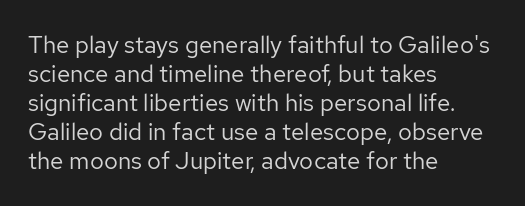
Q: Is the text bold? A: No.
Q: Is the text italic (slanted)? A: No, it is upright.
Q: Is the text underlined? A: No.
Q: How is the paragraph aligned? A: Left-aligned.
Q: Is the spacing between letters normal or unusually wide? A: Normal.
